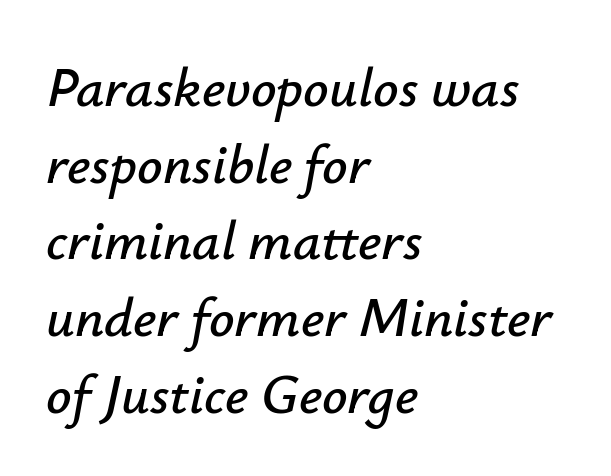
Where is the straight margin? On the left. How would I describe the line gaps? Plain and ordinary. Type without underlining. The passage shown leans; its letterforms are oblique. A typesetter would call this zero additional tracking.
